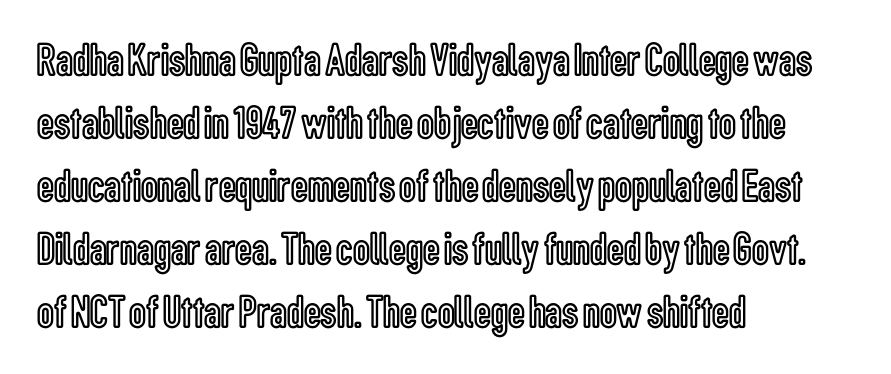
The image shows 47 px condensed type, upright; set left-aligned, normal line spacing (1.34x), normal letter spacing, not underlined; a medium x-height.
